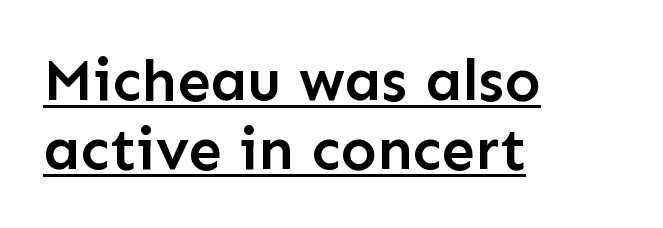
Characters follow at the spacing the type designer built in. These lines stack with their left ends in a neat column. How heavy is the stroke? Medium-heavy — a semibold, shy of bold. The lettering holds an erect, upright posture throughout. Notice how descenders almost collide with the ascenders below — that's tight leading.
